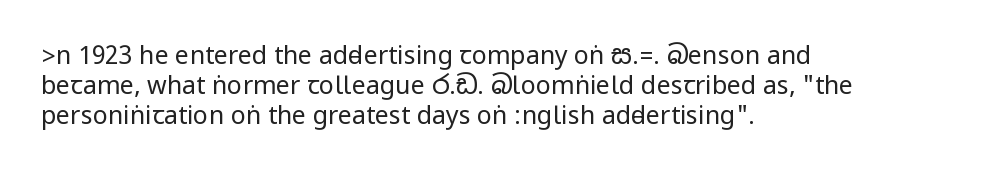
{"italic": "no", "bold": "no", "underline": "no", "align": "left", "line_spacing_ratio": 1.21, "letter_spacing": "normal", "letter_spacing_em": 0.0, "glyph_px": 25}
